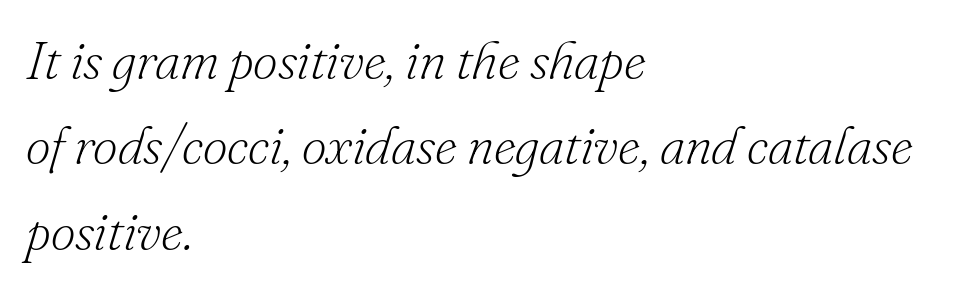
{"serif": "yes", "italic": "yes", "lean": "right", "slant_degrees": 16, "bold": "no", "weight": "light", "width": "normal", "stroke_contrast": "low", "x_height": "small", "monospaced": "no", "underline": "no", "align": "left", "line_spacing": "normal", "line_spacing_ratio": 1.58, "letter_spacing": "normal", "letter_spacing_em": 0.0, "glyph_px": 54}
